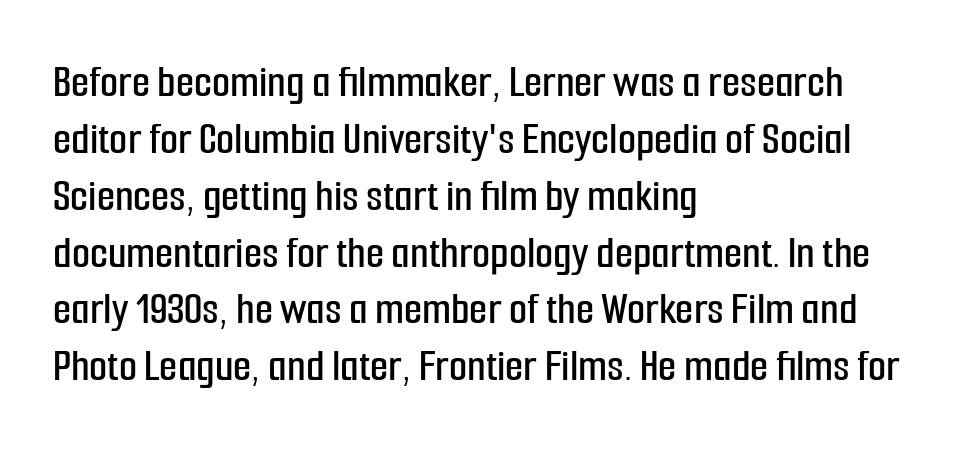
{"serif": "no", "italic": "no", "width": "condensed", "stroke_contrast": "low", "x_height": "medium", "monospaced": "no", "underline": "no", "align": "left", "line_spacing_ratio": 1.21, "letter_spacing": "normal", "letter_spacing_em": 0.0, "glyph_px": 47}
